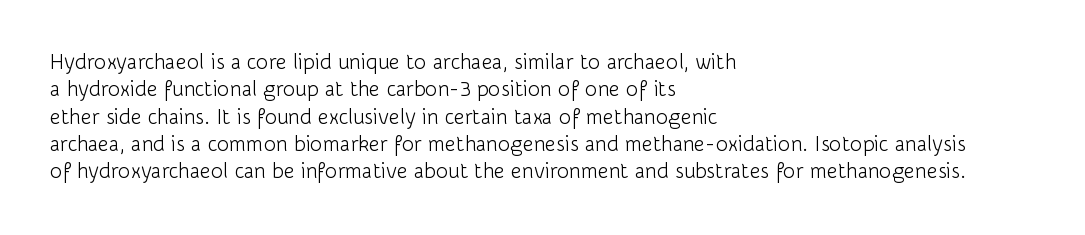
The image shows 21 px text type, upright; set left-aligned, normal line spacing (1.3x), normal letter spacing, not underlined.
